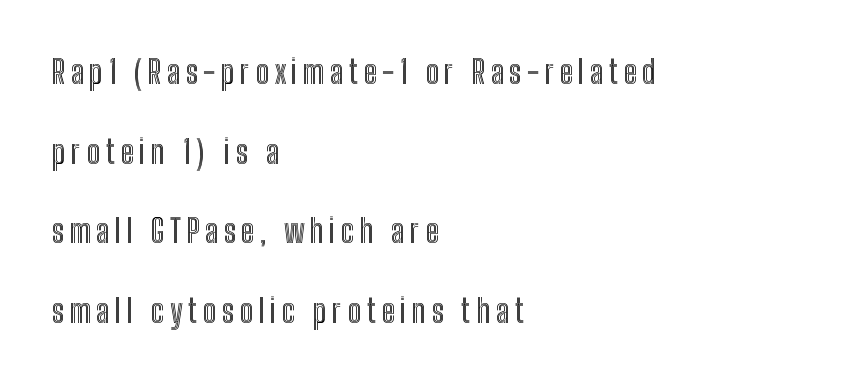
The image shows 32 px condensed type, upright; set left-aligned, loose line spacing (2.49x), not underlined; a medium x-height.
